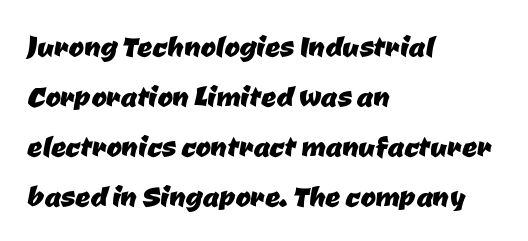
Q: Is the typeface a serif or a sans-serif typeface? A: Sans-serif.
Q: Is the text underlined? A: No.
Q: How is the paragraph aligned? A: Left-aligned.
Q: Is the spacing between letters normal or unusually wide? A: Normal.
Q: Is the spacing between lines tight, normal or loose? A: Normal.
Q: Width (condensed, normal, or wide)? A: Normal.
Q: Stroke contrast? A: Low.
Q: x-height? A: Medium.
Q: Monospaced? A: No.
